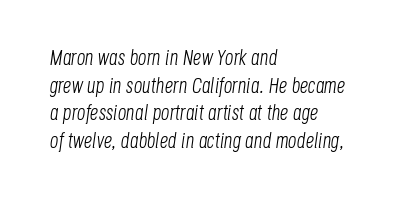
{"italic": "yes", "lean": "right", "slant_degrees": 8, "bold": "no", "underline": "no", "align": "left", "line_spacing": "normal", "line_spacing_ratio": 1.32, "letter_spacing": "normal", "letter_spacing_em": 0.0, "glyph_px": 21}
